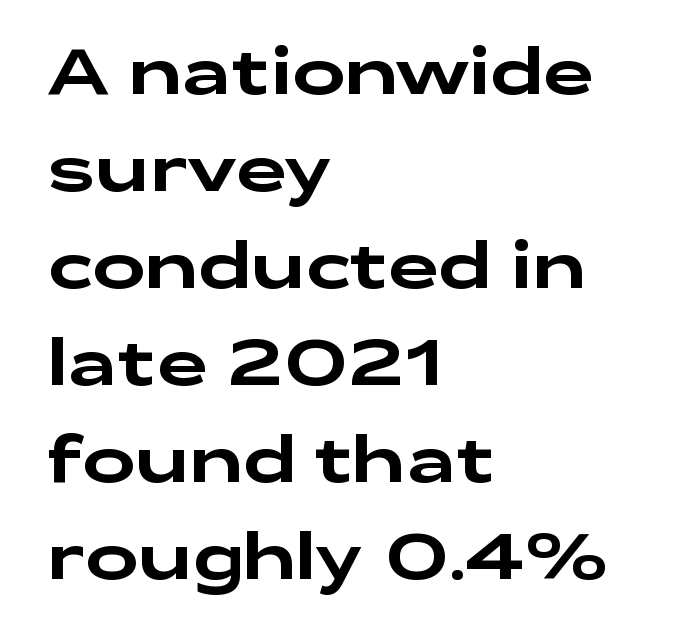
A typesetter would call this proportional, since set widths differ per character. These lines sit exactly where default settings would place them. The type is set solid horizontally, with unmodified tracking. Leftover space on each line is placed entirely after the last word. You can tell it's not italic because the verticals are truly vertical.
